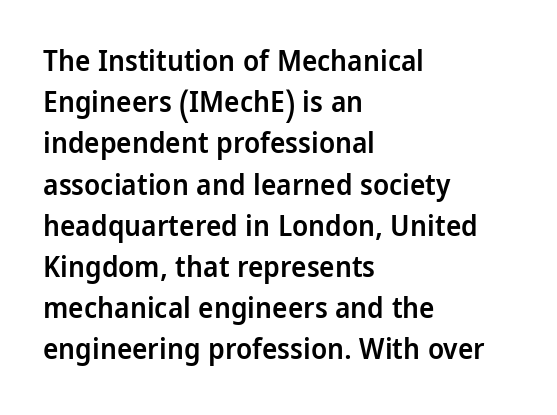
The image shows 29 px semibold, condensed sans-serif type, upright; set left-aligned, normal line spacing (1.42x), normal letter spacing, not underlined; low stroke contrast and a large x-height.
